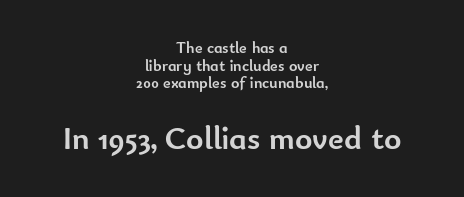
The image shows 33 px semibold sans-serif type, upright; set centered, tight line spacing (1.1x), normal letter spacing, not underlined; the second (bottom) block is 2.06x larger; low stroke contrast and a small x-height.
